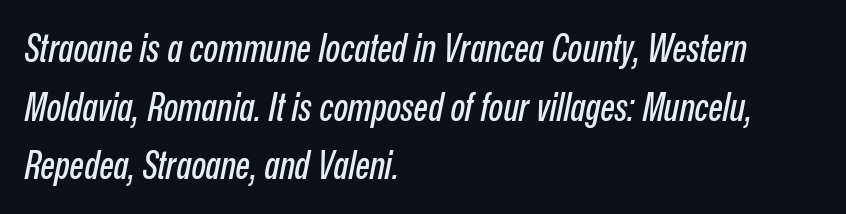
Compared with typical paragraphs, the rows here are spaced about the same. Check under the words: just untouched page. Each letter keeps its own natural width here, so spacing adapts to shape. The paragraph shown leans on its left margin.
